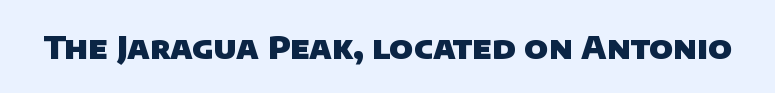
{"serif": "no", "bold": "yes", "weight": "heavy", "width": "normal", "stroke_contrast": "low", "x_height": "large", "monospaced": "no", "underline": "no", "letter_spacing": "normal", "letter_spacing_em": 0.0, "glyph_px": 31}
